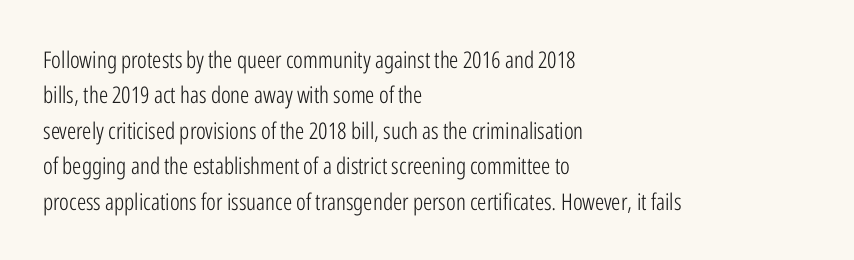
{"italic": "no", "bold": "no", "underline": "no", "align": "left", "line_spacing": "normal", "line_spacing_ratio": 1.54, "letter_spacing": "normal", "letter_spacing_em": 0.0, "glyph_px": 23}
